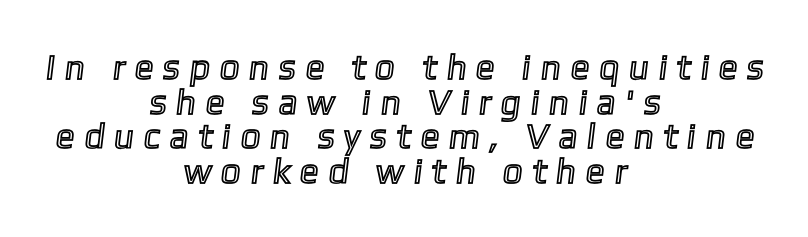
Q: Is the text underlined? A: No.
Q: How is the paragraph aligned? A: Centered.
Q: Is the spacing between letters normal or unusually wide? A: Unusually wide.
Q: Is the spacing between lines tight, normal or loose? A: Tight.
Q: Width (condensed, normal, or wide)? A: Condensed.
Q: x-height? A: Medium.
Q: Monospaced? A: No.
